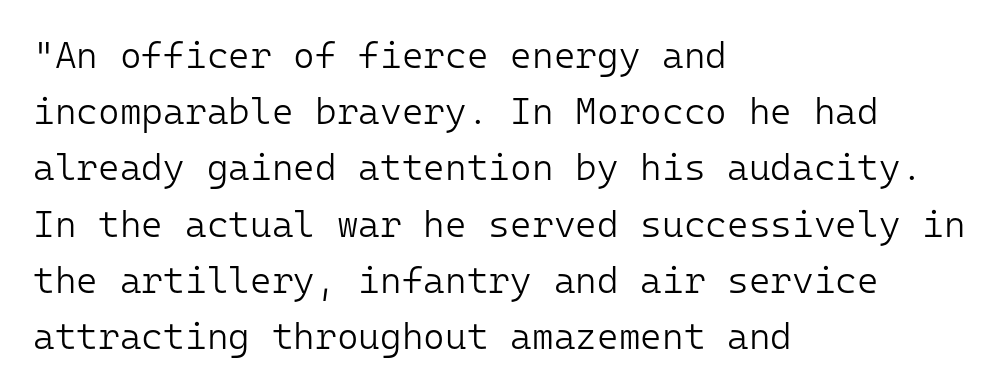
The image shows 37 px light sans-serif type, upright, monospaced; set left-aligned, normal line spacing (1.52x), normal letter spacing, not underlined; low stroke contrast and a medium x-height.
